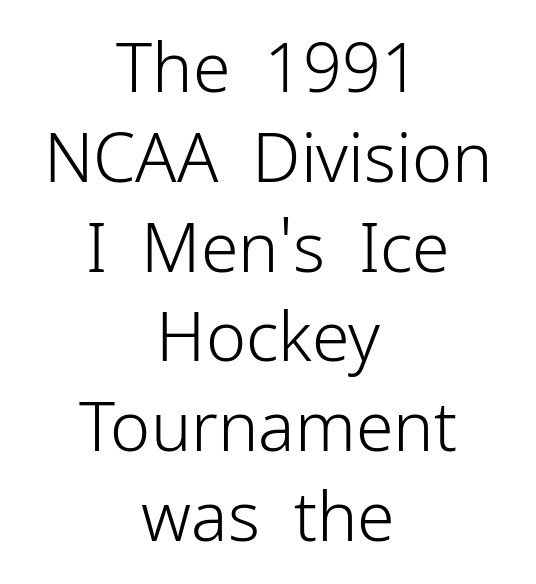
{"serif": "no", "italic": "no", "bold": "no", "weight": "light", "width": "normal", "stroke_contrast": "low", "x_height": "medium", "monospaced": "no", "underline": "no", "align": "center", "line_spacing": "normal", "line_spacing_ratio": 1.32, "letter_spacing": "normal", "letter_spacing_em": 0.0, "glyph_px": 68}
